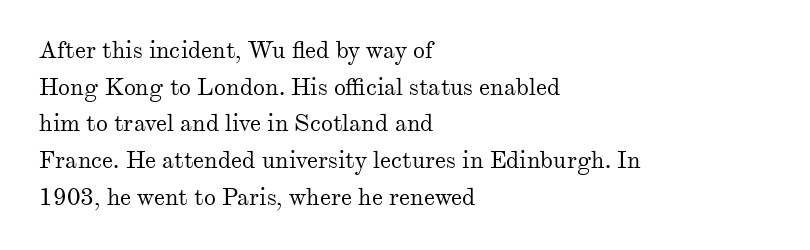
Q: Is the text bold? A: No.
Q: Is the text italic (slanted)? A: No, it is upright.
Q: Is the text underlined? A: No.
Q: How is the paragraph aligned? A: Left-aligned.
Q: Is the spacing between letters normal or unusually wide? A: Normal.
Q: Is the spacing between lines tight, normal or loose? A: Normal.
